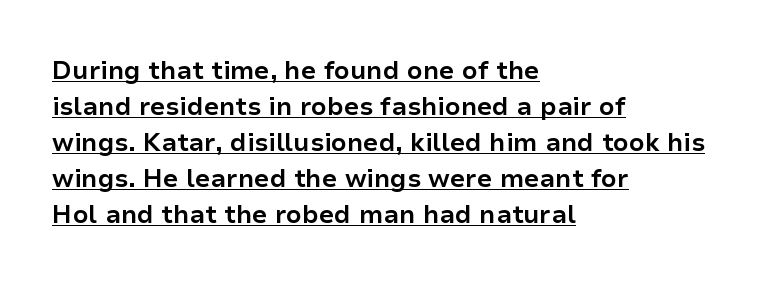
Q: Is the text bold? A: Yes.
Q: Is the text italic (slanted)? A: No, it is upright.
Q: Is the text underlined? A: Yes.
Q: How is the paragraph aligned? A: Left-aligned.
Q: Is the spacing between letters normal or unusually wide? A: Normal.
Q: Is the spacing between lines tight, normal or loose? A: Normal.
